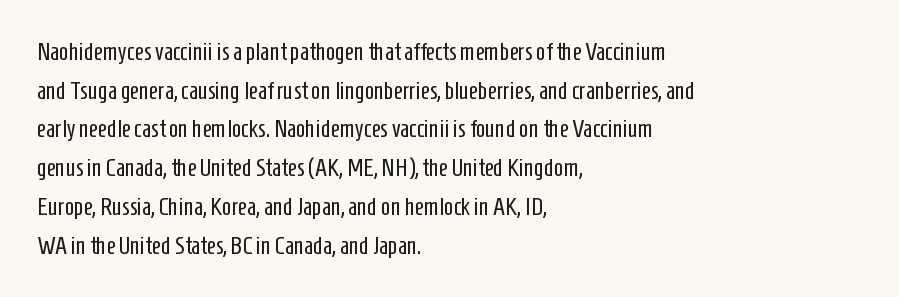
The image shows 25 px text type, upright; set left-aligned, normal line spacing (1.55x), normal letter spacing, not underlined.
